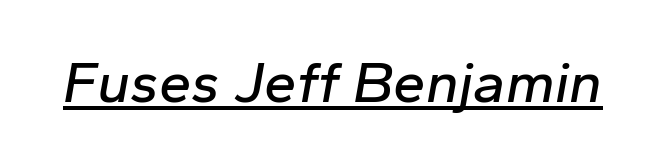
A typesetter would call this proportional, since set widths differ per character. You can tell it's italic because the verticals aren't actually vertical. This sample uses plain, unmodified letter spacing. A continuous stroke trails under the words, as in a hyperlink.
